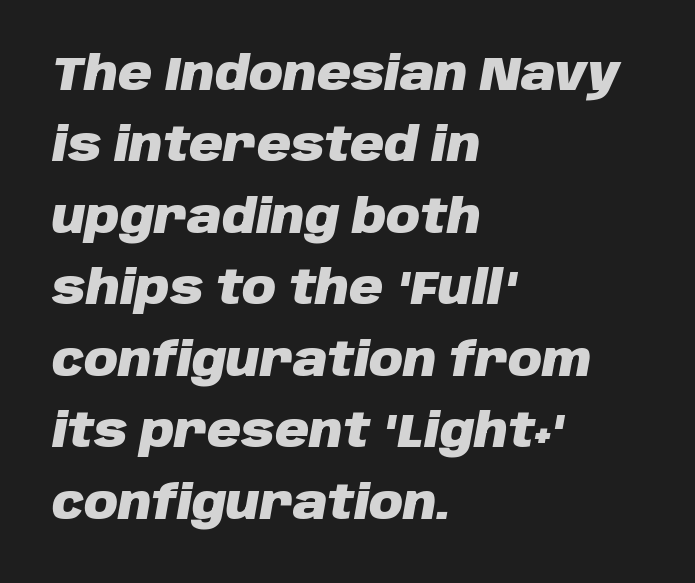
Q: Is the text bold? A: Yes.
Q: Is the text italic (slanted)? A: Yes, it leans right by about 10 degrees.
Q: Is the text underlined? A: No.
Q: How is the paragraph aligned? A: Left-aligned.
Q: Is the spacing between letters normal or unusually wide? A: Normal.
Q: Is the spacing between lines tight, normal or loose? A: Normal.
Q: Width (condensed, normal, or wide)? A: Normal.
Q: Stroke contrast? A: Low.
Q: x-height? A: Large.
Q: Monospaced? A: No.
